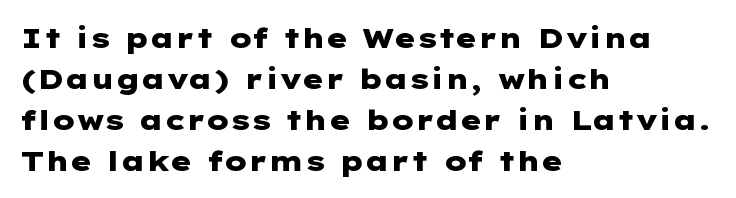
Q: Is the text bold? A: Yes.
Q: Is the text italic (slanted)? A: No, it is upright.
Q: Is the typeface a serif or a sans-serif typeface? A: Sans-serif.
Q: Is the text underlined? A: No.
Q: How is the paragraph aligned? A: Left-aligned.
Q: Is the spacing between letters normal or unusually wide? A: Normal.
Q: Is the spacing between lines tight, normal or loose? A: Normal.
Q: Width (condensed, normal, or wide)? A: Wide.
Q: Stroke contrast? A: Low.
Q: x-height? A: Medium.
